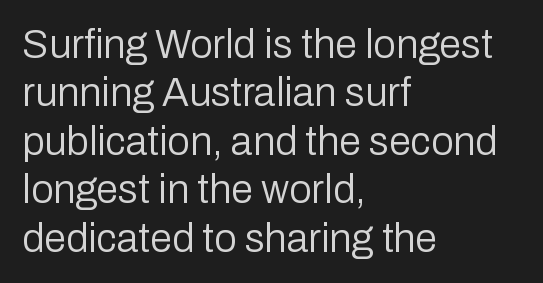
{"serif": "no", "italic": "no", "bold": "no", "weight": "regular", "width": "normal", "stroke_contrast": "low", "x_height": "medium", "monospaced": "no", "underline": "no", "align": "left", "line_spacing_ratio": 1.21, "letter_spacing": "normal", "letter_spacing_em": 0.0, "glyph_px": 40}
